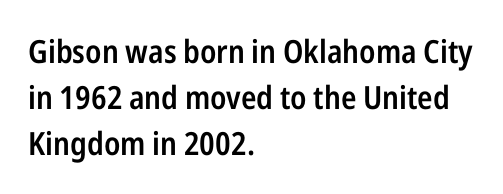
The image shows 32 px semibold, condensed sans-serif type, upright; set left-aligned, normal line spacing (1.44x), normal letter spacing, not underlined; low stroke contrast and a medium x-height.
